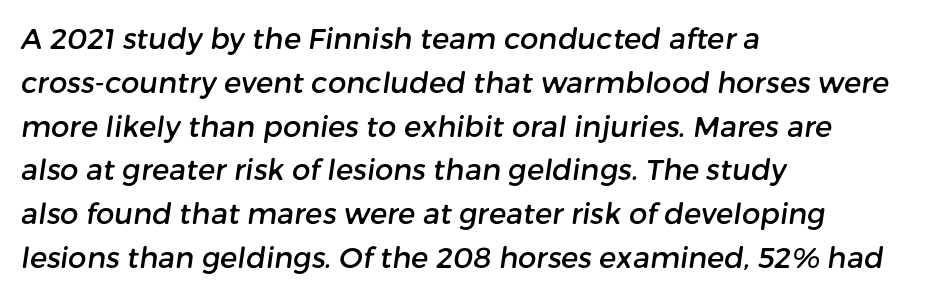
You can tell from the bare stems that sans-serif type was used. Varying glyph widths throughout — classic text-font behaviour. Evenly set lines give the paragraph a standard silhouette. Underlining? Definitely not there. You could call the tracking neutral — neither tight nor loose.
